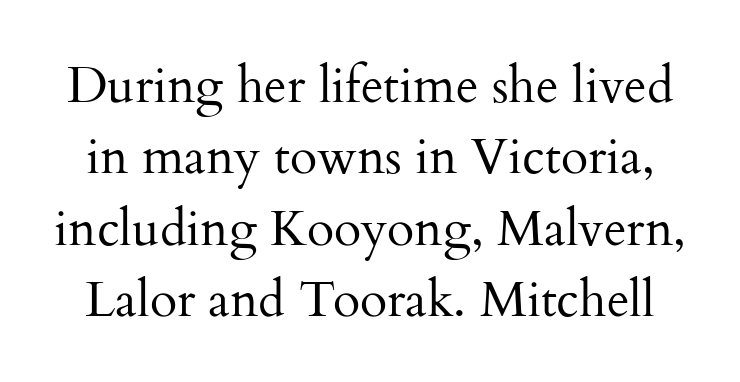
Summary of vertical rhythm: regular, with standard interline spacing. A typesetter would call this zero additional tracking. Anything drawn beneath the words? Only blank space. The characters display serif detailing at their extremities. Spacing verdict: proportional, widths tailored to each character. Stroke mass is kept to a normal reading level or below.
